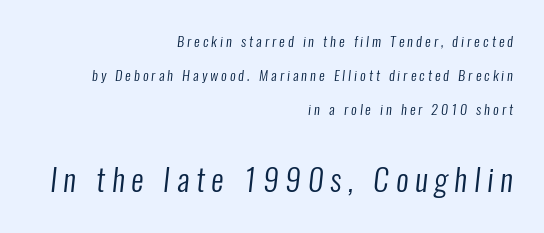
Q: Is the text bold? A: No.
Q: Is the typeface a serif or a sans-serif typeface? A: Sans-serif.
Q: Is the text underlined? A: No.
Q: How is the paragraph aligned? A: Right-aligned.
Q: Is the spacing between letters normal or unusually wide? A: Unusually wide.
Q: Is the spacing between lines tight, normal or loose? A: Loose.
Q: Which block of text is set in a larger size, the first (top) or the second (bottom)? A: The second (bottom) one.
Q: Width (condensed, normal, or wide)? A: Condensed.
Q: Stroke contrast? A: Low.
Q: x-height? A: Medium.
Q: Monospaced? A: No.
